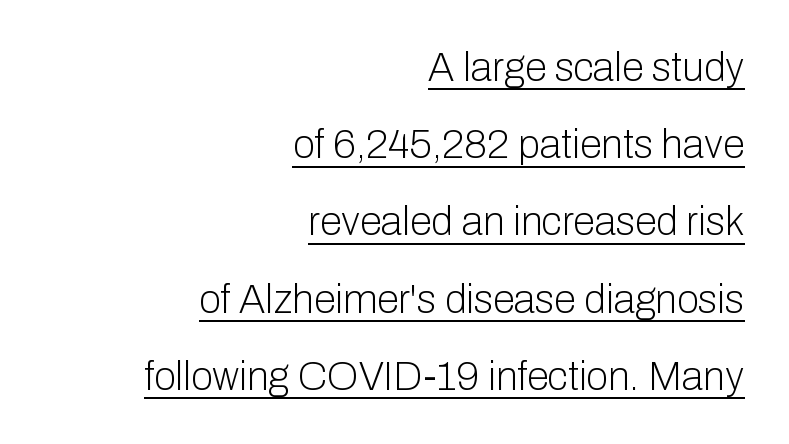
The image shows 40 px light sans-serif type, upright; set right-aligned, loose line spacing (1.93x), normal letter spacing, underlined; low stroke contrast and a medium x-height.
